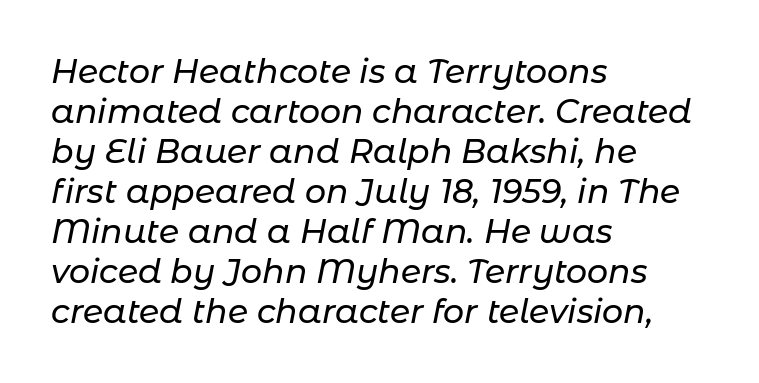
Would a proofreader flag this as italicized? Yes. Does the copy run flush right? No — it runs flush left. Nothing unusual about the tracking: characters are spaced as the font intends. Plain, unruled lines of type.
